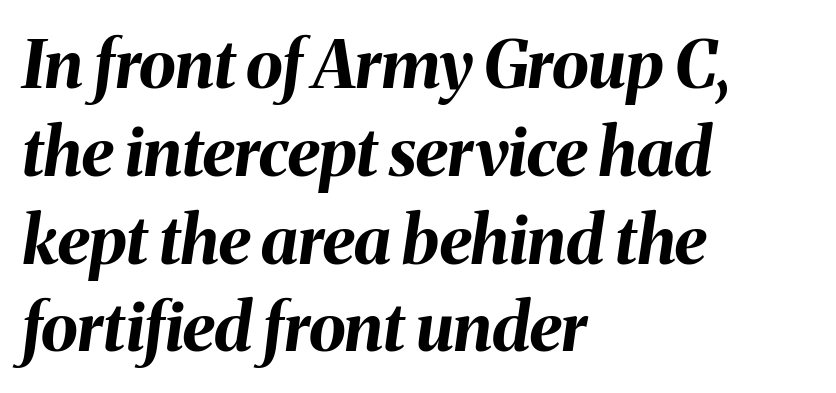
Q: Is the text bold? A: Yes.
Q: Is the text italic (slanted)? A: Yes, it leans right by about 8 degrees.
Q: Is the text underlined? A: No.
Q: How is the paragraph aligned? A: Left-aligned.
Q: Is the spacing between letters normal or unusually wide? A: Normal.
Q: Is the spacing between lines tight, normal or loose? A: Normal.
Q: Width (condensed, normal, or wide)? A: Normal.
Q: Stroke contrast? A: Medium.
Q: x-height? A: Medium.
Q: Monospaced? A: No.
